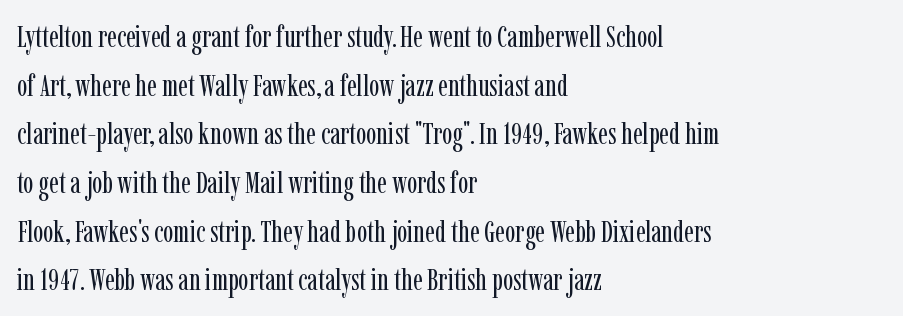
The image shows 31 px regular-weight, condensed serif type, upright; set left-aligned, normal line spacing (1.57x), normal letter spacing, not underlined; low stroke contrast and a medium x-height.
